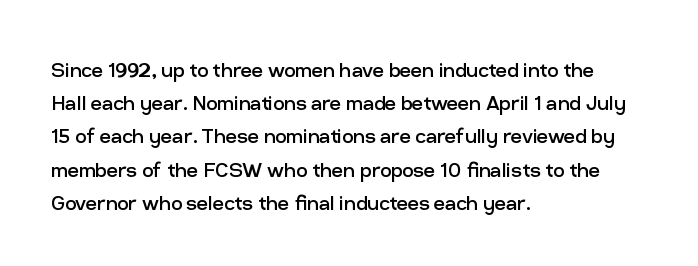
Q: Is the text bold? A: No.
Q: Is the text italic (slanted)? A: No, it is upright.
Q: Is the text underlined? A: No.
Q: How is the paragraph aligned? A: Left-aligned.
Q: Is the spacing between letters normal or unusually wide? A: Normal.
Q: Is the spacing between lines tight, normal or loose? A: Normal.
